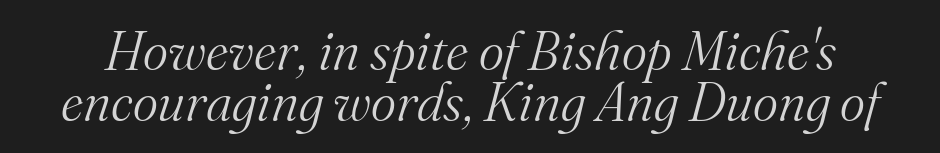
The tracking reads as untouched default to a designer's eye. Type without underlining. The line-height multiplier appears low, near solid setting. The font sits on the lighter half of the weight spectrum, regular included. Here the designer chose a conventional face with non-uniform glyph widths.
